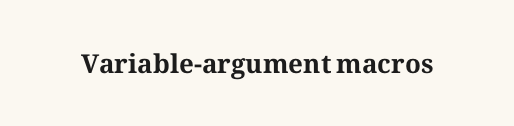
The image shows 26 px bold type, upright; set normal letter spacing, not underlined.
